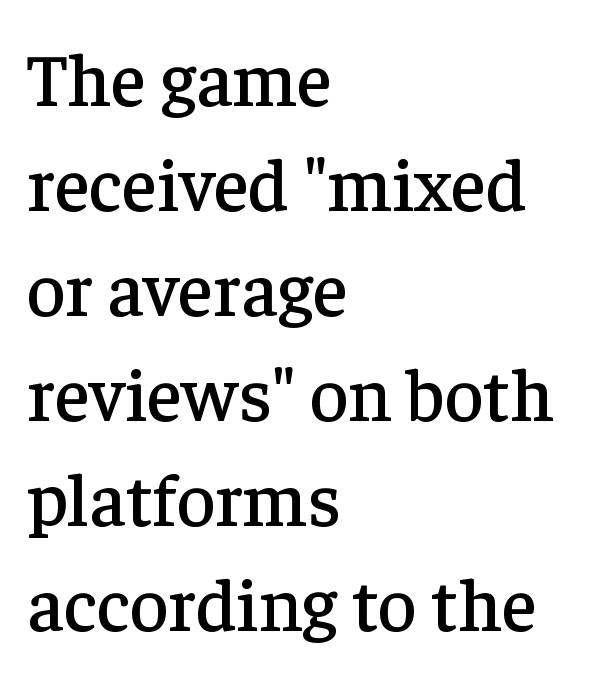
{"serif": "yes", "italic": "no", "width": "normal", "stroke_contrast": "low", "x_height": "medium", "monospaced": "no", "underline": "no", "align": "left", "line_spacing": "normal", "line_spacing_ratio": 1.4, "letter_spacing": "normal", "letter_spacing_em": 0.0, "glyph_px": 75}
